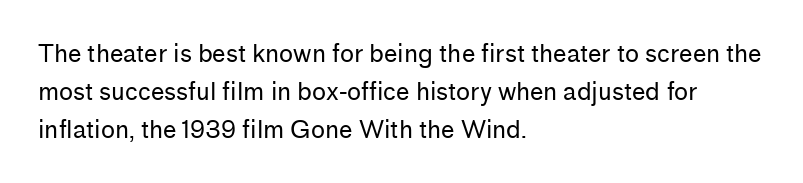
The image shows 24 px text type, upright; set left-aligned, normal line spacing (1.58x), normal letter spacing, not underlined.
